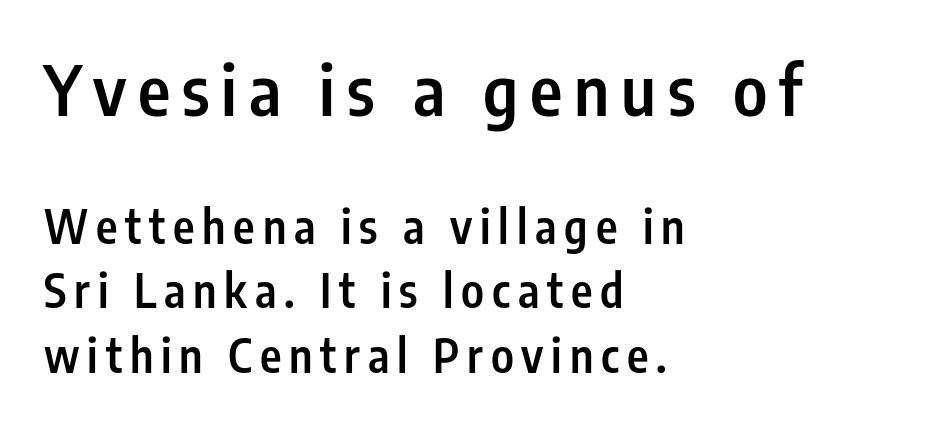
The image shows 69 px semibold, condensed sans-serif type, upright; set left-aligned, normal line spacing (1.4x), not underlined; the first (top) block is 1.5x larger; low stroke contrast and a medium x-height.
